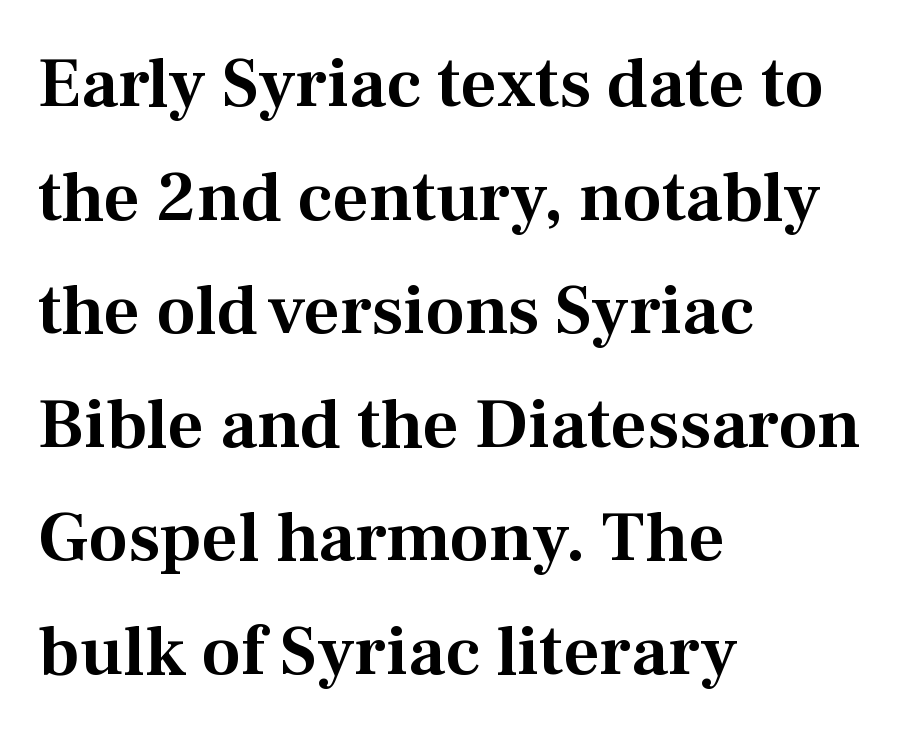
A typesetter would call this proportional, since set widths differ per character. Is the letter spacing exaggerated? No — it looks like the ordinary default. The space between consecutive lines is moderate. Serif or sans? Serif — the stroke terminals have little feet. Teacher's note: observe the even left margin — that is flush-left alignment.
